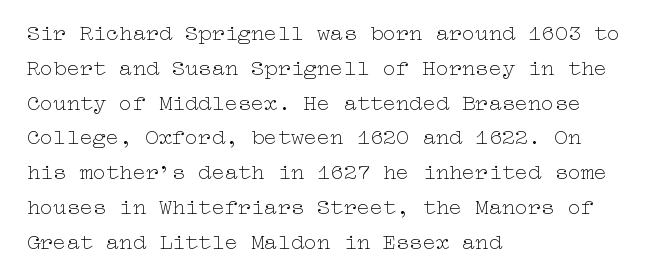
Q: Is the text bold? A: No.
Q: Is the text italic (slanted)? A: No, it is upright.
Q: Is the text underlined? A: No.
Q: How is the paragraph aligned? A: Left-aligned.
Q: Is the spacing between letters normal or unusually wide? A: Normal.
Q: Is the spacing between lines tight, normal or loose? A: Normal.
